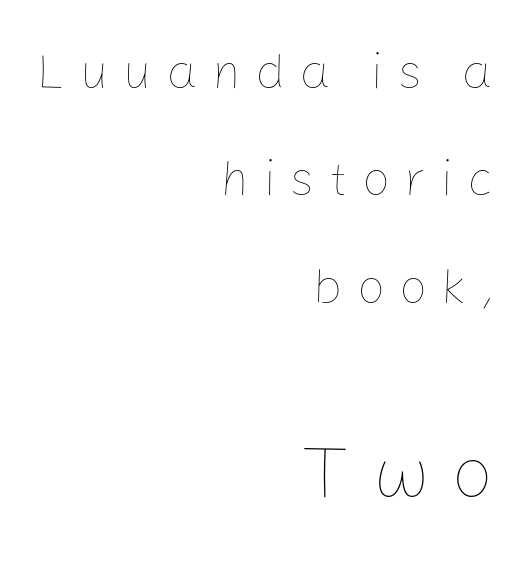
Q: Is the text bold? A: No.
Q: Is the text italic (slanted)? A: No, it is upright.
Q: Is the text underlined? A: No.
Q: How is the paragraph aligned? A: Right-aligned.
Q: Is the spacing between letters normal or unusually wide? A: Unusually wide.
Q: Is the spacing between lines tight, normal or loose? A: Loose.
Q: Which block of text is set in a larger size, the first (top) or the second (bottom)? A: The second (bottom) one.
Q: Width (condensed, normal, or wide)? A: Normal.
Q: Stroke contrast? A: Low.
Q: x-height? A: Medium.
Q: Monospaced? A: No.
